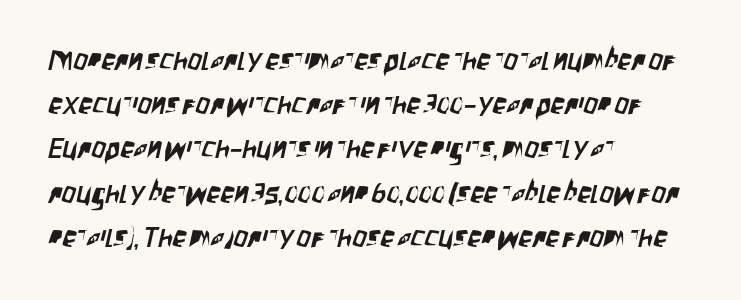
Q: Is the typeface a serif or a sans-serif typeface? A: Sans-serif.
Q: Is the text underlined? A: No.
Q: How is the paragraph aligned? A: Left-aligned.
Q: Is the spacing between letters normal or unusually wide? A: Normal.
Q: Is the spacing between lines tight, normal or loose? A: Normal.
Q: Width (condensed, normal, or wide)? A: Condensed.
Q: Stroke contrast? A: Low.
Q: x-height? A: Large.
Q: Monospaced? A: No.
